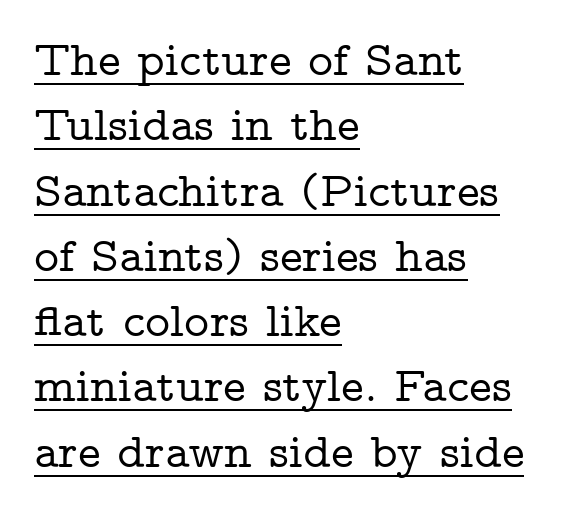
The paragraph has a hard left edge and a soft right edge. The line texture is even and compact thanks to regular tracking. Does the lettering tilt? It doesn't — this is upright. The leading is moderate, giving the passage an even texture.
